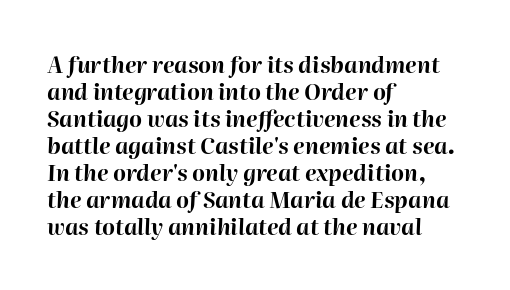
The image shows 22 px bold type, italic (leaning right); set left-aligned, line spacing 1.23x, normal letter spacing, not underlined.
